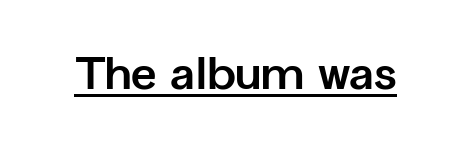
The image shows 44 px bold sans-serif type, upright; set normal letter spacing, underlined; low stroke contrast and a medium x-height.
